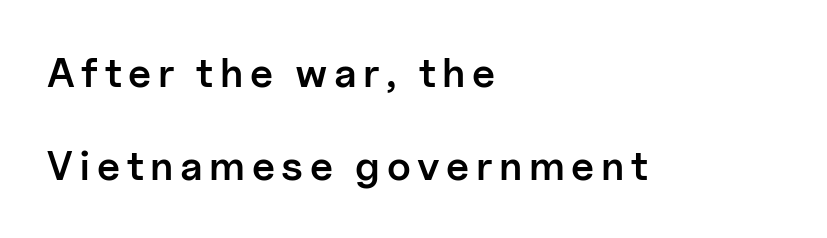
You can tell from the bare stems that sans-serif type was used. What weight is shown? A semibold, between regular and bold. The passage shown is not underscored anywhere. In CSS terms this would be text-align: left. You could fit nearly another row in the gap between these rows. The passage shown is typed in a proportional face where columns would drift.
